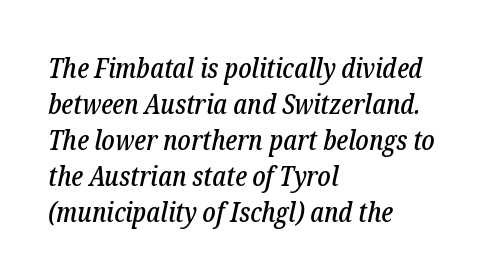
The image shows 28 px condensed serif type, italic (leaning right); set left-aligned, normal line spacing (1.29x), normal letter spacing, not underlined; low stroke contrast and a medium x-height.
